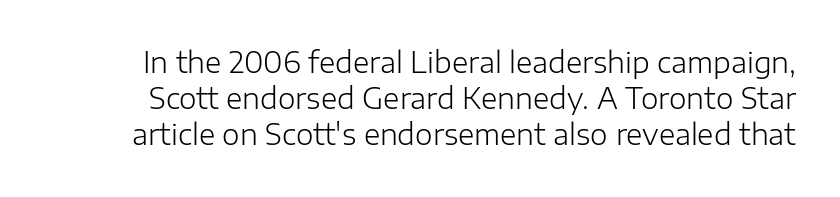
The image shows 28 px light sans-serif type, upright; set normal line spacing (1.29x), normal letter spacing, not underlined; low stroke contrast and a medium x-height.
